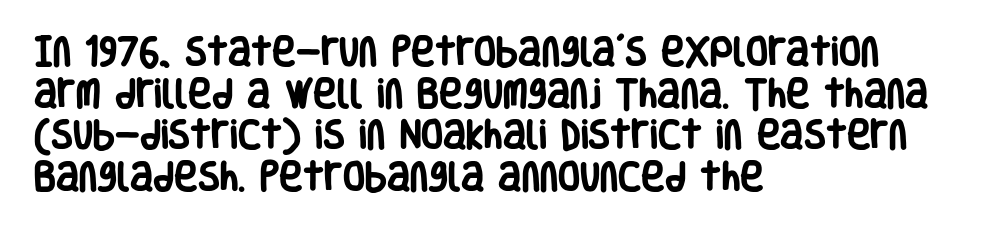
{"serif": "no", "italic": "no", "bold": "yes", "weight": "heavy", "width": "condensed", "stroke_contrast": "low", "x_height": "large", "monospaced": "no", "underline": "no", "align": "left", "line_spacing": "normal", "line_spacing_ratio": 1.3, "letter_spacing": "normal", "letter_spacing_em": 0.0, "glyph_px": 32}
